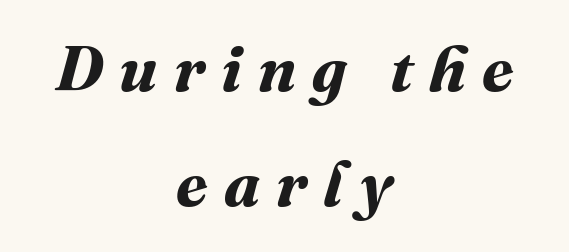
{"bold": "yes", "weight": "bold", "width": "normal", "stroke_contrast": "medium", "x_height": "medium", "monospaced": "no", "underline": "no", "align": "center", "line_spacing_ratio": 1.8, "letter_spacing": "wide", "letter_spacing_em": 0.25, "glyph_px": 64}
